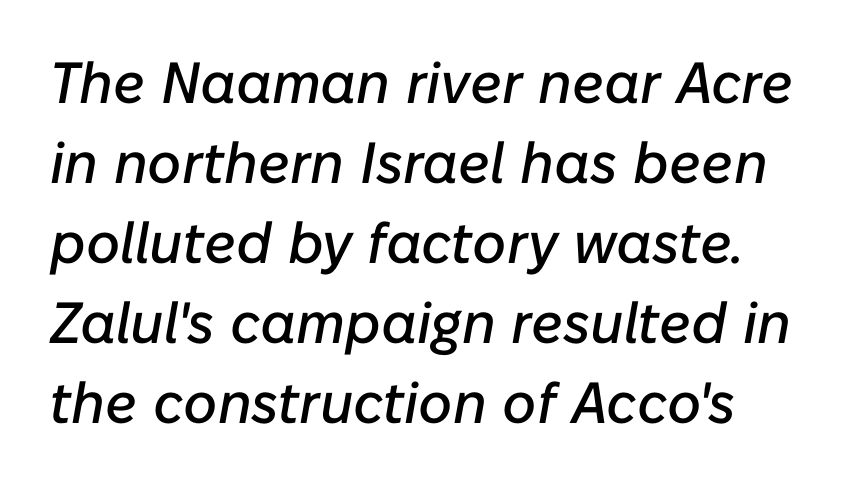
Do the characters align in a grid? No, the font is proportional. The gaps between neighbouring characters are ordinary and unremarkable. Rule under the text: the space is simply empty. An italicized treatment has been applied to the whole sample.
